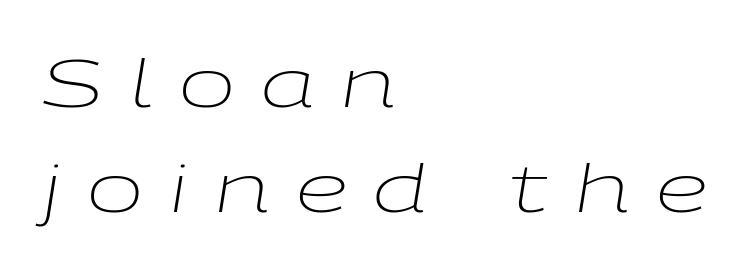
{"italic": "yes", "lean": "right", "slant_degrees": 9, "bold": "no", "weight": "light", "width": "wide", "stroke_contrast": "low", "x_height": "medium", "monospaced": "no", "underline": "no", "align": "left", "line_spacing": "normal", "line_spacing_ratio": 1.57, "letter_spacing": "wide", "letter_spacing_em": 0.39, "glyph_px": 67}
